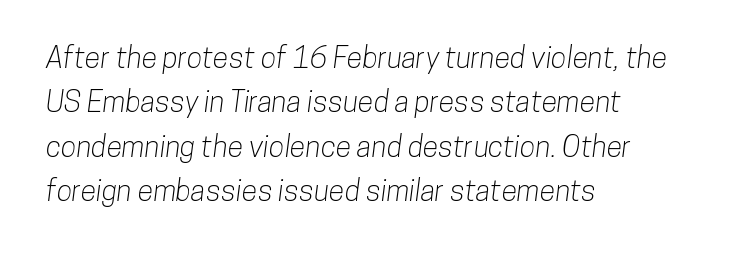
The image shows 29 px condensed sans-serif type; set left-aligned, normal line spacing (1.53x), normal letter spacing, not underlined; low stroke contrast and a medium x-height.
